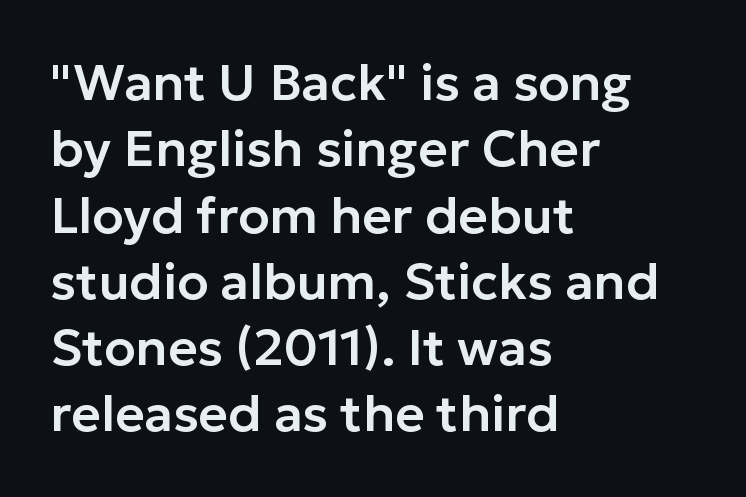
This sample uses an upright cut, with every glyph sitting square on the baseline. Just letters on the line, the space beneath them empty. The rendering uses natural spacing where letterforms have individual widths. Observe the ordinary spacing: letters are neighbours, not strangers. Vertical spacing — default. Each letter's strokes conclude bluntly, with no projecting serifs.
